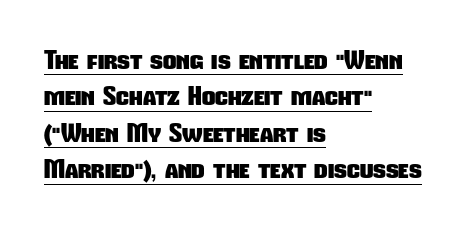
The characters look thick and weighty, a clear bold. Students, observe the line beneath the letters — that is underlining. Is there much room between lines? A standard amount, neither cramped nor airy. The passage is arranged the way most books set body copy — flush left. The gaps between neighbouring characters are ordinary and unremarkable.
